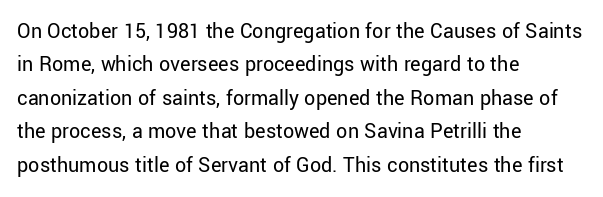
Q: Is the text bold? A: No.
Q: Is the text italic (slanted)? A: No, it is upright.
Q: Is the text underlined? A: No.
Q: How is the paragraph aligned? A: Left-aligned.
Q: Is the spacing between letters normal or unusually wide? A: Normal.
Q: Is the spacing between lines tight, normal or loose? A: Normal.
